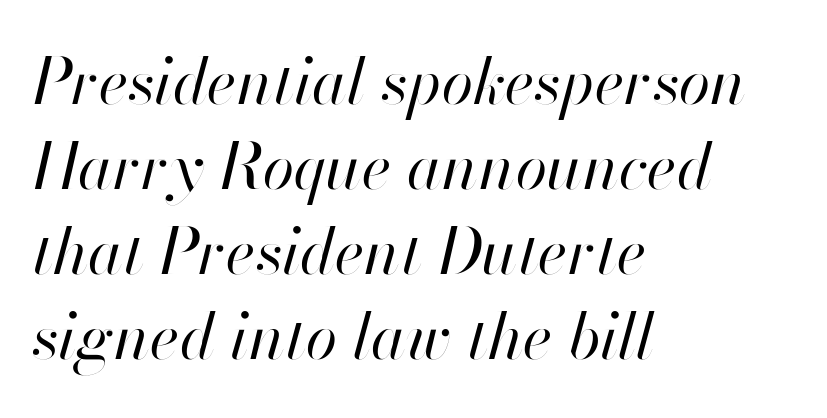
The image shows 64 px regular-weight type, italic (leaning right); set left-aligned, normal line spacing (1.33x), normal letter spacing, not underlined; high stroke contrast and a small x-height.
